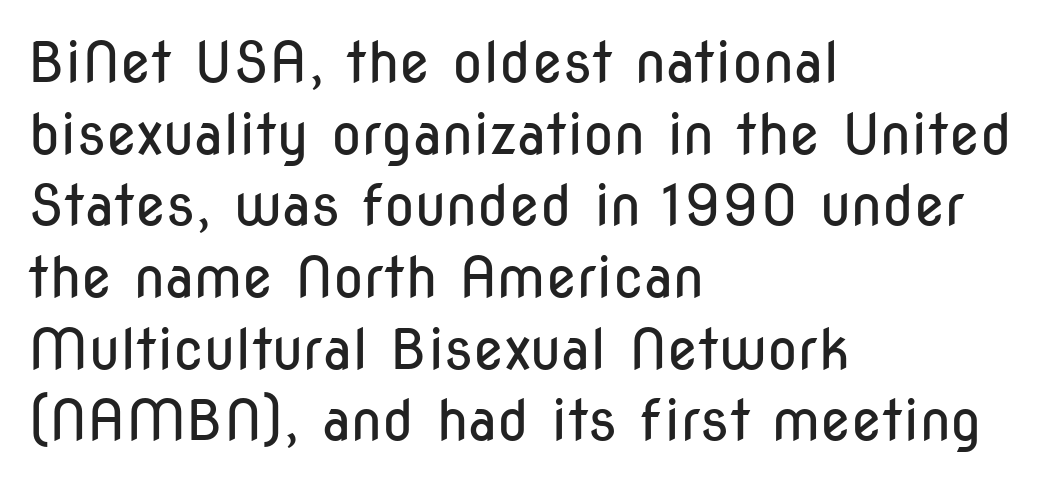
Italic: no, the glyphs are upright roman. A classic flush-left, rag-right setting is used for this passage. The face used here is proportionally spaced, like ordinary book or web type. Counters stay open thanks to moderate or lighter strokes.
